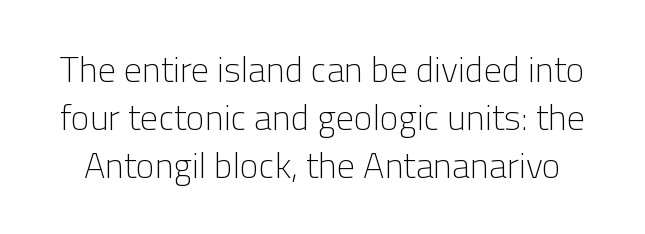
The image shows 36 px light sans-serif type, upright; set normal line spacing (1.34x), normal letter spacing, not underlined; low stroke contrast and a medium x-height.
